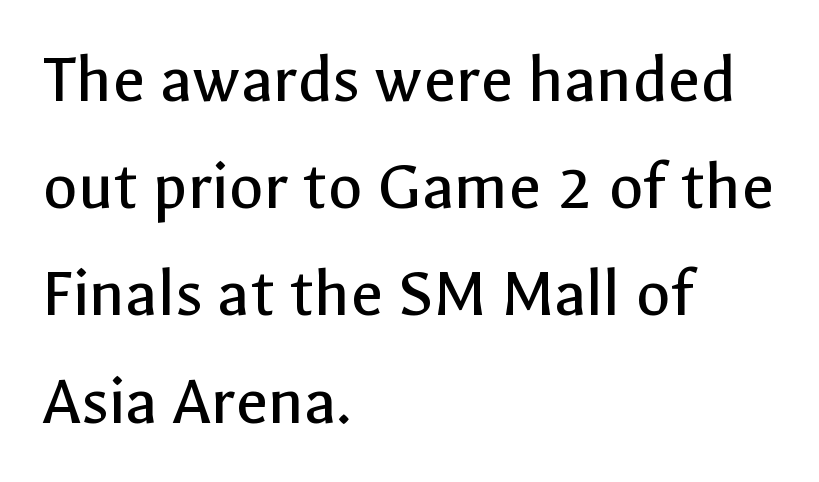
{"serif": "no", "italic": "no", "bold": "no", "weight": "regular", "width": "normal", "x_height": "medium", "monospaced": "no", "underline": "no", "align": "left", "line_spacing": "normal", "line_spacing_ratio": 1.51, "letter_spacing": "normal", "letter_spacing_em": 0.0, "glyph_px": 71}
